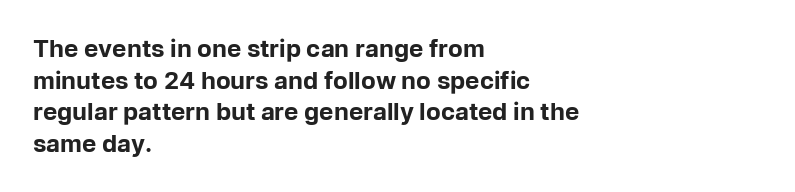
Q: Is the text bold? A: Yes.
Q: Is the text italic (slanted)? A: No, it is upright.
Q: Is the text underlined? A: No.
Q: How is the paragraph aligned? A: Left-aligned.
Q: Is the spacing between letters normal or unusually wide? A: Normal.
Q: Is the spacing between lines tight, normal or loose? A: Normal.
